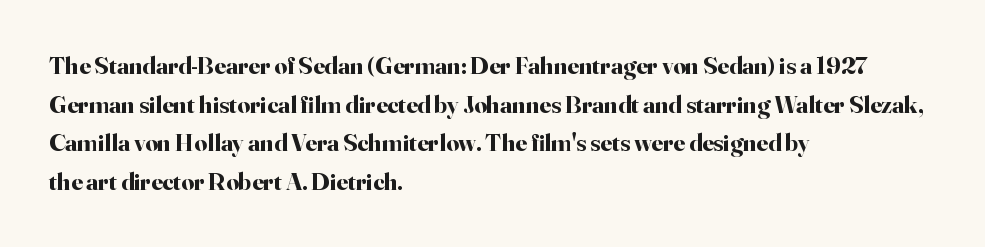
Q: Is the text bold? A: Yes.
Q: Is the text italic (slanted)? A: No, it is upright.
Q: Is the text underlined? A: No.
Q: How is the paragraph aligned? A: Left-aligned.
Q: Is the spacing between letters normal or unusually wide? A: Normal.
Q: Is the spacing between lines tight, normal or loose? A: Normal.
